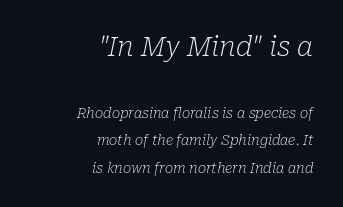
{"italic": "yes", "lean": "right", "slant_degrees": 10, "bold": "no", "underline": "no", "align": "right", "line_spacing": "loose", "line_spacing_ratio": 1.97, "letter_spacing": "normal", "letter_spacing_em": 0.0, "larger_block": "first", "size_ratio": 1.93, "glyph_px": 27}
